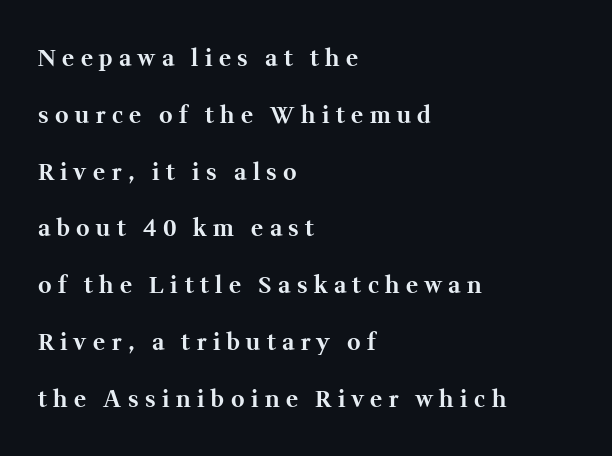
{"italic": "no", "bold": "yes", "underline": "no", "align": "left", "line_spacing": "loose", "line_spacing_ratio": 2.47, "letter_spacing": "wide", "letter_spacing_em": 0.28, "glyph_px": 23}
